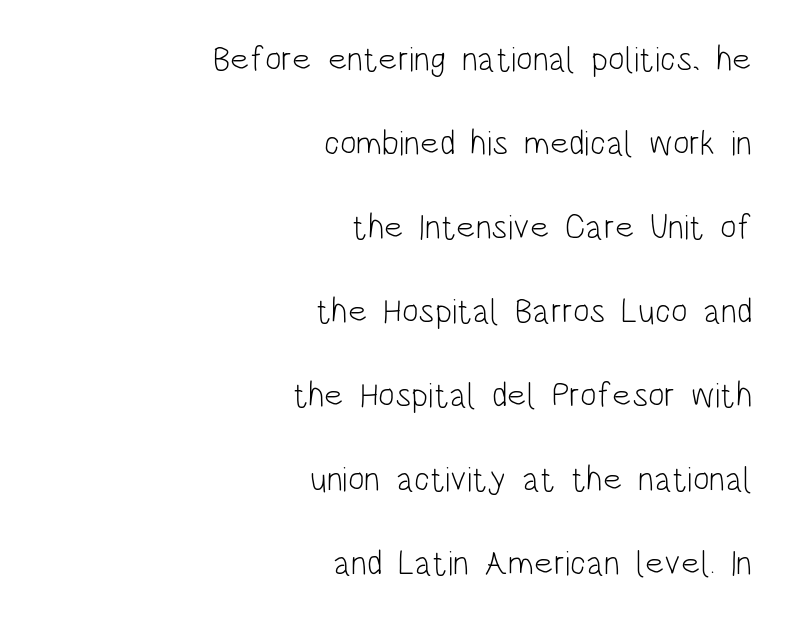
The image shows 35 px light, condensed sans-serif type, upright; set right-aligned, loose line spacing (2.4x), normal letter spacing, not underlined; low stroke contrast and a large x-height.
